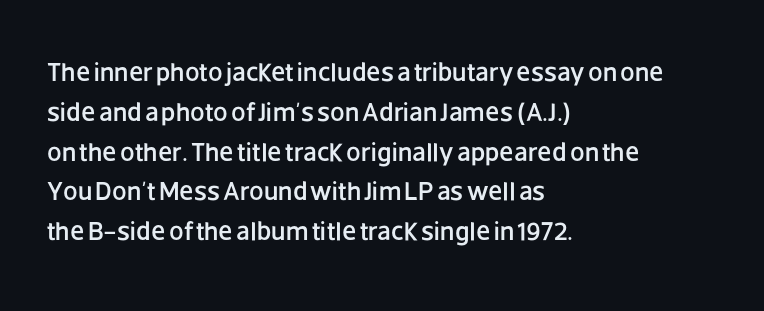
Q: Is the text italic (slanted)? A: No, it is upright.
Q: Is the text underlined? A: No.
Q: How is the paragraph aligned? A: Left-aligned.
Q: Is the spacing between letters normal or unusually wide? A: Normal.
Q: Is the spacing between lines tight, normal or loose? A: Normal.
